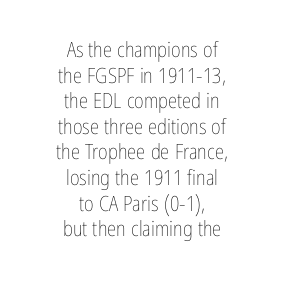
Q: Is the text bold? A: No.
Q: Is the text italic (slanted)? A: No, it is upright.
Q: Is the text underlined? A: No.
Q: How is the paragraph aligned? A: Centered.
Q: Is the spacing between letters normal or unusually wide? A: Normal.
